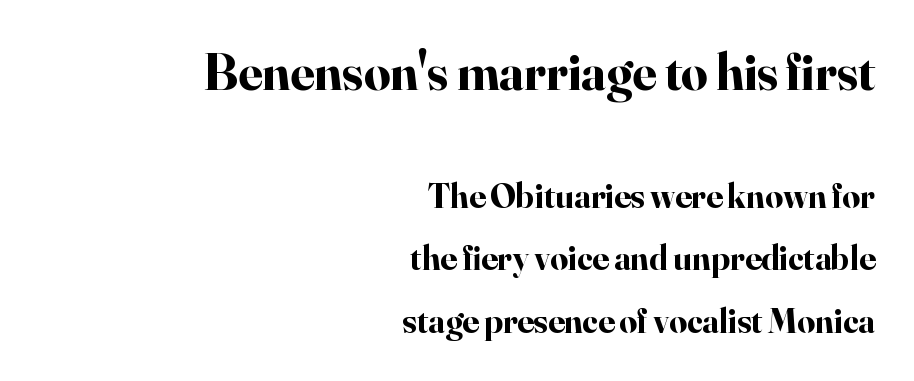
Q: Is the text bold? A: Yes.
Q: Is the text italic (slanted)? A: No, it is upright.
Q: Is the typeface a serif or a sans-serif typeface? A: Serif.
Q: Is the text underlined? A: No.
Q: How is the paragraph aligned? A: Right-aligned.
Q: Is the spacing between letters normal or unusually wide? A: Normal.
Q: Which block of text is set in a larger size, the first (top) or the second (bottom)? A: The first (top) one.
Q: Width (condensed, normal, or wide)? A: Normal.
Q: Stroke contrast? A: High.
Q: x-height? A: Small.
Q: Monospaced? A: No.
